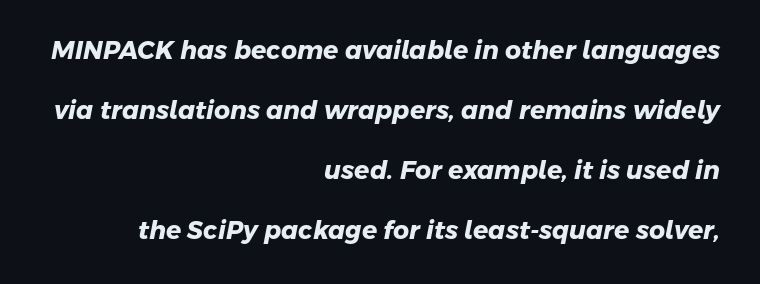
The image shows 25 px bold type; set right-aligned, loose line spacing (2.4x), normal letter spacing, not underlined.
